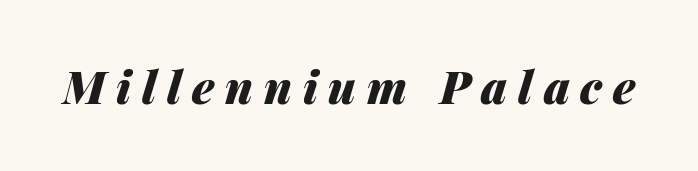
{"italic": "yes", "lean": "right", "slant_degrees": 14, "bold": "yes", "weight": "heavy", "width": "normal", "stroke_contrast": "medium", "x_height": "medium", "monospaced": "no", "underline": "no", "letter_spacing": "wide", "letter_spacing_em": 0.24, "glyph_px": 45}
